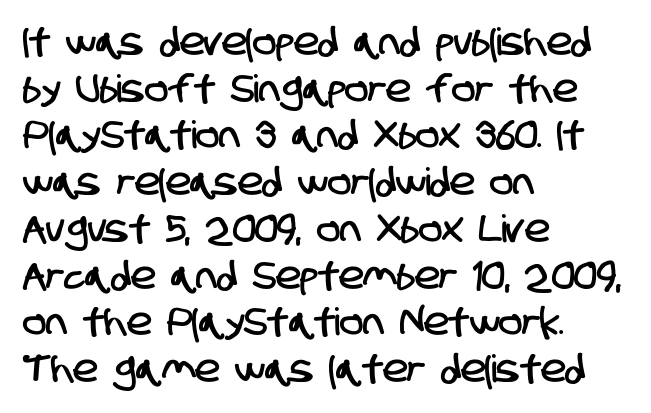
Q: Is the typeface a serif or a sans-serif typeface? A: Sans-serif.
Q: Is the text underlined? A: No.
Q: How is the paragraph aligned? A: Left-aligned.
Q: Is the spacing between letters normal or unusually wide? A: Normal.
Q: Width (condensed, normal, or wide)? A: Condensed.
Q: Stroke contrast? A: Low.
Q: x-height? A: Large.
Q: Monospaced? A: No.
